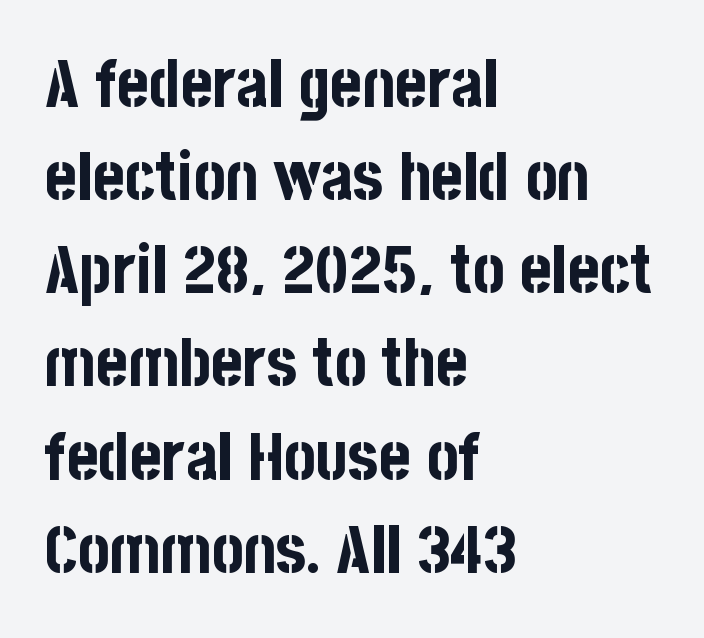
The image shows 67 px bold, condensed sans-serif type, upright; set left-aligned, normal line spacing (1.39x), normal letter spacing, not underlined; low stroke contrast and a large x-height.
